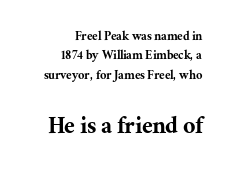
Visually the block forms a straight wall on the right and a jagged coastline on the left. A normal amount of white space separates one row of letters from the next. Words appear dense and cohesive because spacing is normal. A roman cut, with each character standing at attention. The face used here appears at its bigger size in the lower chunk.
